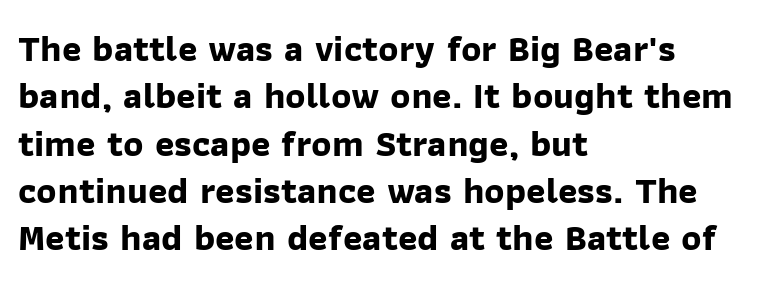
{"serif": "no", "bold": "yes", "weight": "bold", "width": "normal", "stroke_contrast": "low", "x_height": "medium", "monospaced": "no", "underline": "no", "align": "left", "line_spacing": "normal", "line_spacing_ratio": 1.28, "letter_spacing": "normal", "letter_spacing_em": 0.0, "glyph_px": 37}
